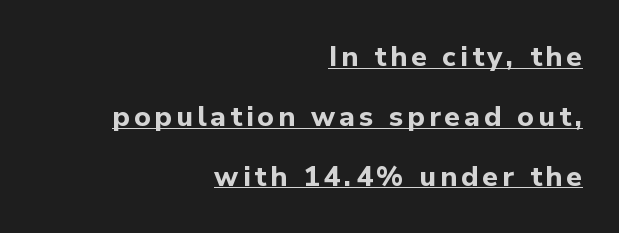
{"serif": "no", "italic": "no", "bold": "yes", "weight": "bold", "width": "normal", "stroke_contrast": "low", "x_height": "medium", "monospaced": "no", "underline": "yes", "align": "right", "line_spacing": "loose", "line_spacing_ratio": 2.14, "glyph_px": 28}
